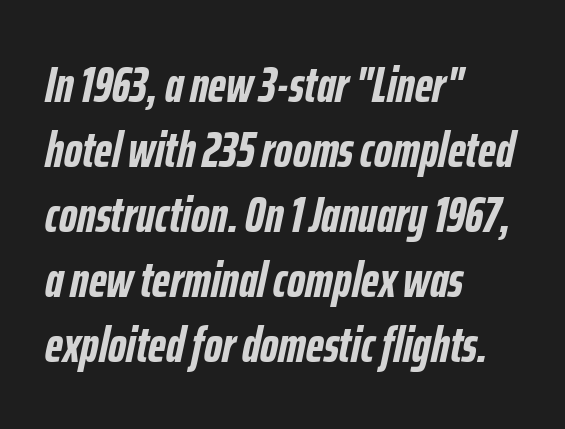
The passage shown leans; its letterforms are oblique. You could call the tracking neutral — neither tight nor loose. Short and long lines alike share a common starting point at left. Whoever set this chose a conventional vertical rhythm.
